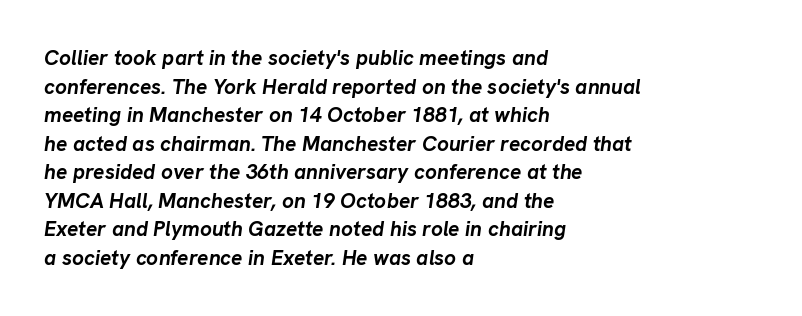
The image shows 21 px bold type, italic (leaning right); set left-aligned, normal line spacing (1.36x), normal letter spacing, not underlined.
